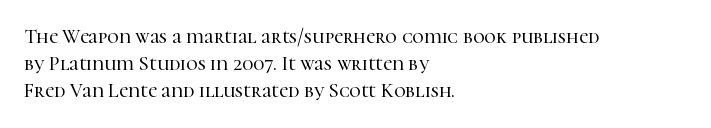
Q: Is the text italic (slanted)? A: No, it is upright.
Q: Is the text underlined? A: No.
Q: How is the paragraph aligned? A: Left-aligned.
Q: Is the spacing between letters normal or unusually wide? A: Normal.
Q: Is the spacing between lines tight, normal or loose? A: Normal.
